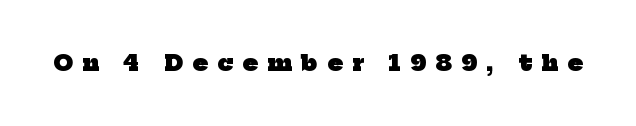
{"bold": "yes", "underline": "no", "letter_spacing": "wide", "letter_spacing_em": 0.43, "glyph_px": 22}
